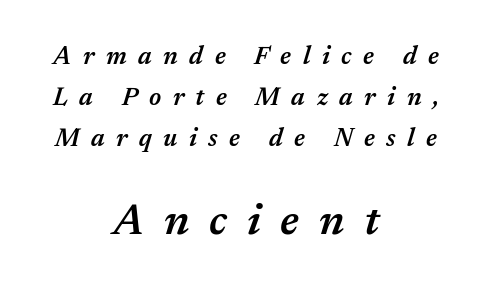
{"italic": "yes", "lean": "right", "slant_degrees": 17, "bold": "semi", "weight": "semibold", "width": "normal", "stroke_contrast": "medium", "x_height": "medium", "monospaced": "no", "underline": "no", "align": "center", "line_spacing": "normal", "line_spacing_ratio": 1.64, "letter_spacing": "wide", "letter_spacing_em": 0.46, "larger_block": "second", "size_ratio": 1.72, "glyph_px": 43}
